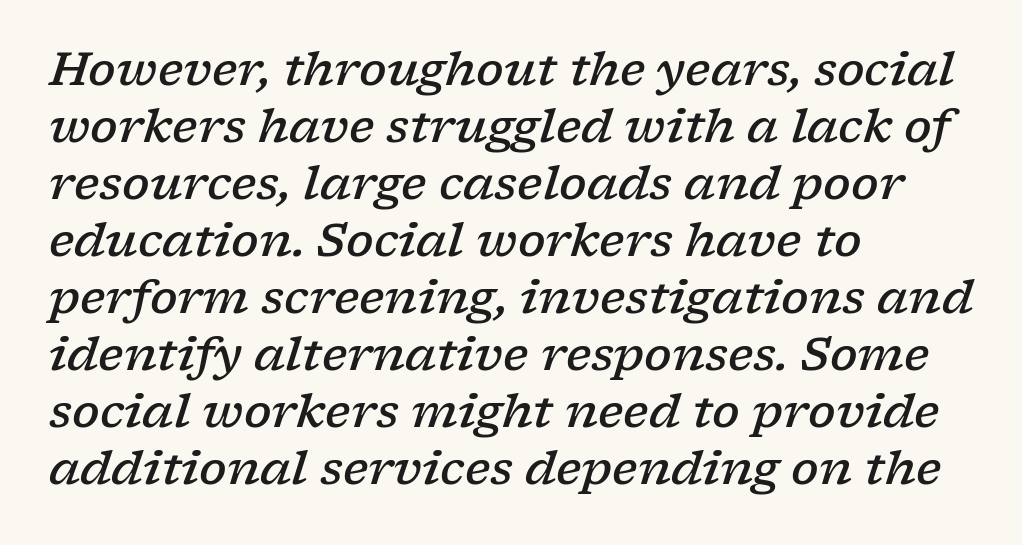
{"serif": "yes", "italic": "yes", "lean": "right", "slant_degrees": 17, "bold": "semi", "weight": "semibold", "width": "wide", "stroke_contrast": "low", "x_height": "medium", "monospaced": "no", "underline": "no", "align": "left", "line_spacing_ratio": 1.24, "letter_spacing": "normal", "letter_spacing_em": 0.0, "glyph_px": 46}
